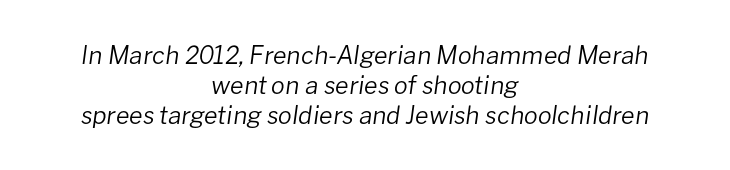
{"italic": "yes", "lean": "right", "slant_degrees": 8, "bold": "no", "underline": "no", "align": "center", "line_spacing_ratio": 1.21, "letter_spacing": "normal", "letter_spacing_em": 0.0, "glyph_px": 25}
